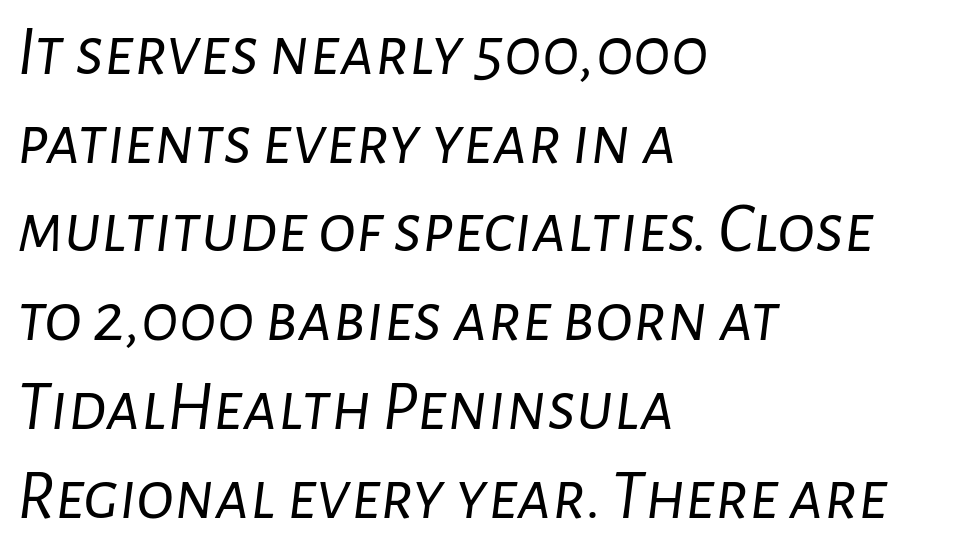
{"italic": "yes", "lean": "right", "slant_degrees": 7, "bold": "no", "weight": "light", "width": "normal", "stroke_contrast": "low", "x_height": "medium", "monospaced": "no", "underline": "no", "align": "left", "line_spacing": "normal", "line_spacing_ratio": 1.25, "letter_spacing": "normal", "letter_spacing_em": 0.0, "glyph_px": 71}
